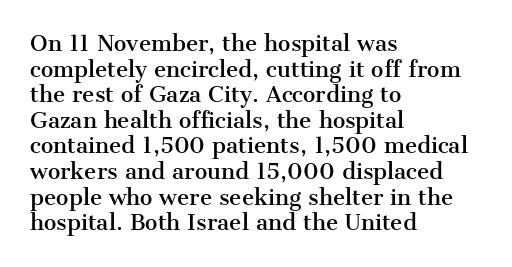
Line beginnings align vertically; line endings do not. Posture: vertical. A typesetter would call this zero additional tracking. The baseline area is clear.
